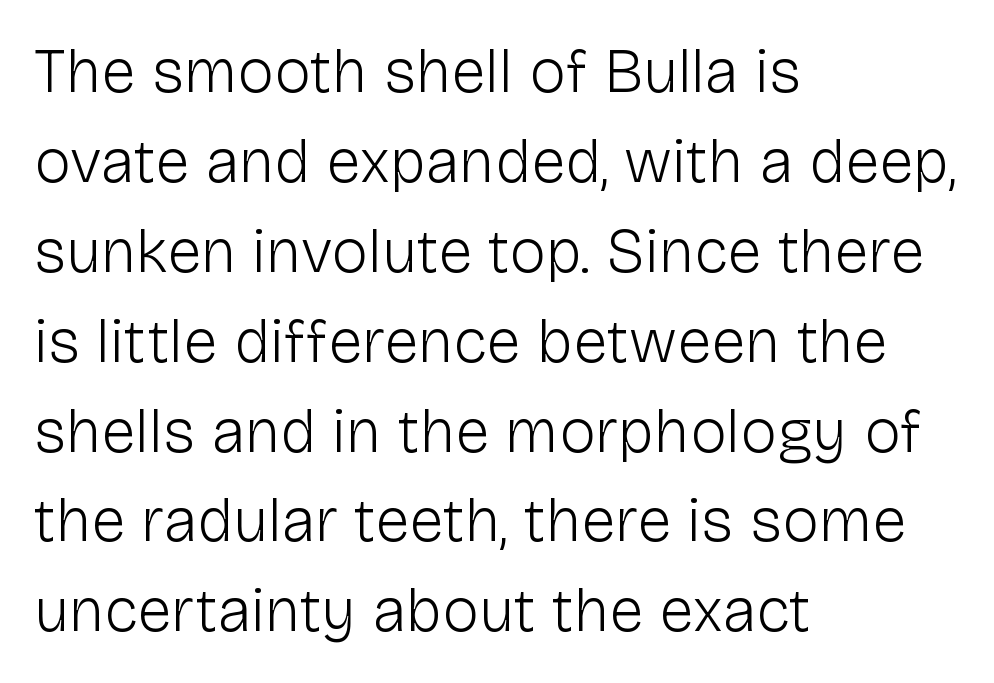
Q: Is the text bold? A: No.
Q: Is the text italic (slanted)? A: No, it is upright.
Q: Is the typeface a serif or a sans-serif typeface? A: Sans-serif.
Q: Is the text underlined? A: No.
Q: How is the paragraph aligned? A: Left-aligned.
Q: Is the spacing between letters normal or unusually wide? A: Normal.
Q: Is the spacing between lines tight, normal or loose? A: Normal.
Q: Width (condensed, normal, or wide)? A: Normal.
Q: Stroke contrast? A: Low.
Q: x-height? A: Medium.
Q: Monospaced? A: No.
